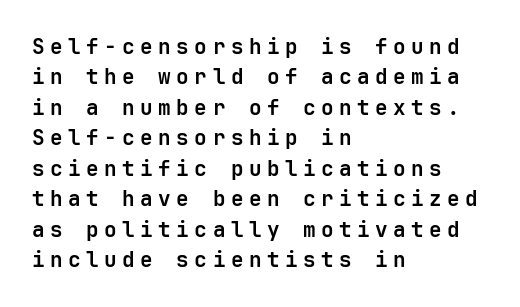
Q: Is the text bold? A: Yes.
Q: Is the text italic (slanted)? A: No, it is upright.
Q: Is the text underlined? A: No.
Q: How is the paragraph aligned? A: Left-aligned.
Q: Is the spacing between letters normal or unusually wide? A: Unusually wide.
Q: Is the spacing between lines tight, normal or loose? A: Normal.
